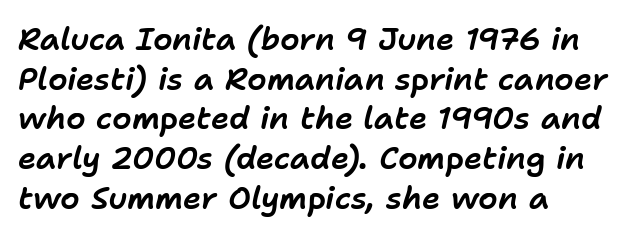
{"italic": "yes", "lean": "right", "slant_degrees": 11, "width": "normal", "stroke_contrast": "low", "x_height": "medium", "monospaced": "no", "underline": "no", "align": "left", "line_spacing": "normal", "line_spacing_ratio": 1.28, "letter_spacing": "normal", "letter_spacing_em": 0.0, "glyph_px": 31}
